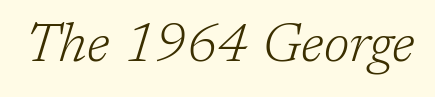
The image shows 54 px light serif type, italic (leaning right); set normal letter spacing, not underlined; low stroke contrast and a medium x-height.
